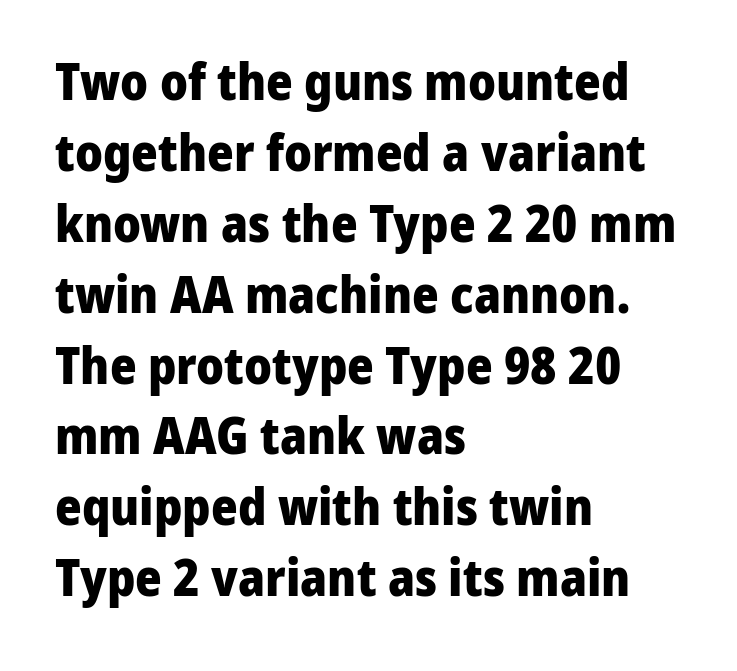
{"serif": "no", "italic": "no", "bold": "yes", "weight": "heavy", "width": "normal", "stroke_contrast": "low", "x_height": "medium", "monospaced": "no", "underline": "no", "align": "left", "line_spacing": "normal", "line_spacing_ratio": 1.39, "letter_spacing": "normal", "letter_spacing_em": 0.0, "glyph_px": 51}
